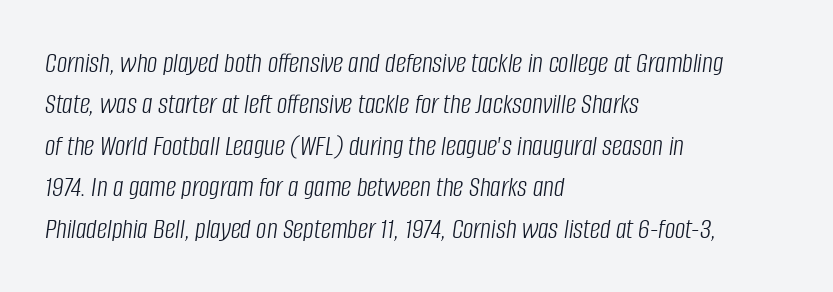
Q: Is the text bold? A: No.
Q: Is the text italic (slanted)? A: Yes, it leans right by about 8 degrees.
Q: Is the text underlined? A: No.
Q: How is the paragraph aligned? A: Left-aligned.
Q: Is the spacing between letters normal or unusually wide? A: Normal.
Q: Is the spacing between lines tight, normal or loose? A: Normal.
Q: Width (condensed, normal, or wide)? A: Condensed.
Q: Stroke contrast? A: Low.
Q: x-height? A: Large.
Q: Monospaced? A: No.
